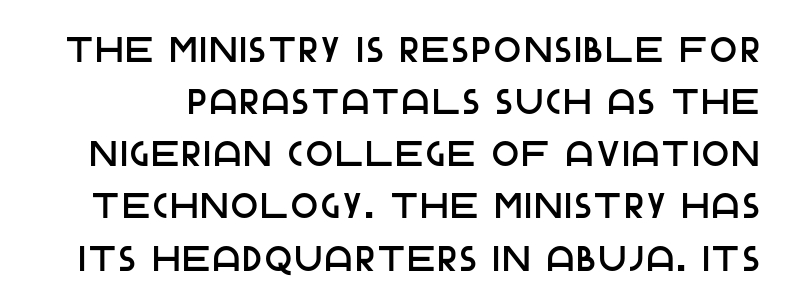
{"serif": "no", "italic": "no", "width": "normal", "stroke_contrast": "low", "x_height": "large", "monospaced": "no", "underline": "no", "line_spacing": "normal", "line_spacing_ratio": 1.49, "glyph_px": 35}
